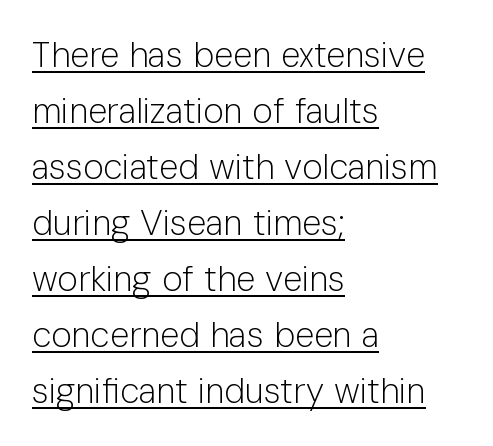
The typesetting does not lean heavy: it is not bold. Stroke terminals: plain, sans-serif. Each word holds together tightly as a unit, with standard inter-letter gaps. Does the lettering tilt? It doesn't — this is upright. The face used here is proportionally spaced, like ordinary book or web type. The line-height multiplier appears to be the usual default.
